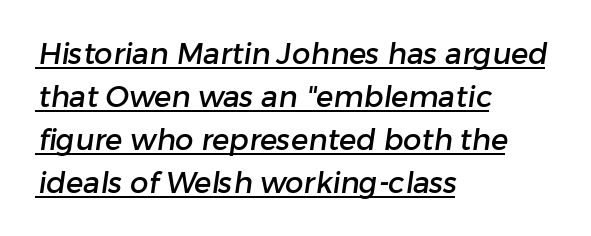
Q: Is the typeface a serif or a sans-serif typeface? A: Sans-serif.
Q: Is the text underlined? A: Yes.
Q: How is the paragraph aligned? A: Left-aligned.
Q: Is the spacing between letters normal or unusually wide? A: Normal.
Q: Is the spacing between lines tight, normal or loose? A: Normal.
Q: Width (condensed, normal, or wide)? A: Normal.
Q: Stroke contrast? A: Low.
Q: x-height? A: Medium.
Q: Monospaced? A: No.
